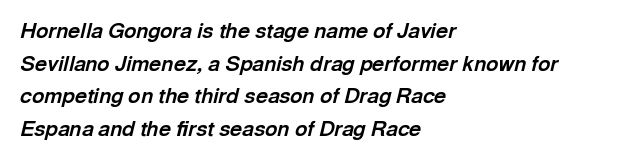
The image shows 21 px bold type, italic (leaning right); set left-aligned, normal line spacing (1.55x), normal letter spacing, not underlined.
